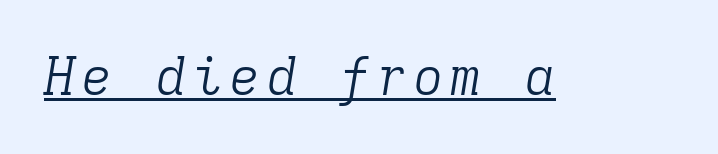
The image shows 52 px light serif type, italic (leaning right), monospaced; set underlined; low stroke contrast and a medium x-height.
